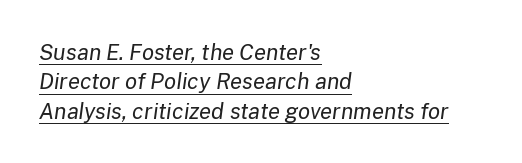
{"italic": "yes", "lean": "right", "slant_degrees": 8, "bold": "no", "underline": "yes", "align": "left", "line_spacing": "normal", "line_spacing_ratio": 1.34, "letter_spacing": "normal", "letter_spacing_em": 0.0, "glyph_px": 22}
